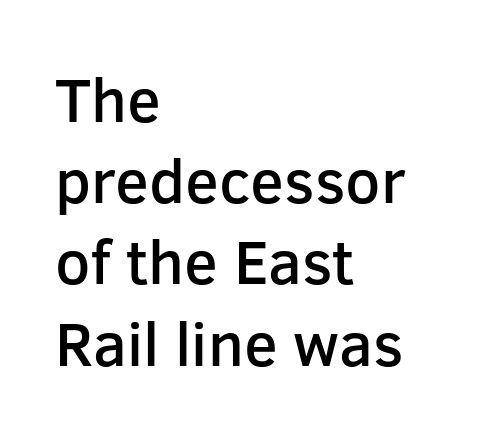
The image shows 62 px semibold sans-serif type, upright; set left-aligned, normal line spacing (1.31x), normal letter spacing, not underlined; low stroke contrast and a medium x-height.
